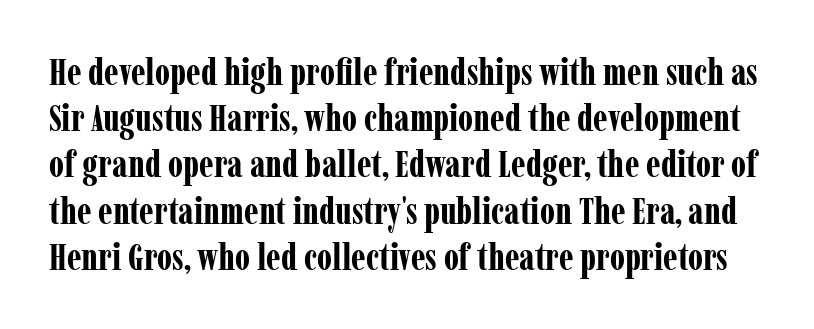
{"serif": "yes", "italic": "no", "bold": "yes", "weight": "bold", "width": "condensed", "stroke_contrast": "low", "x_height": "medium", "monospaced": "no", "underline": "no", "line_spacing": "normal", "line_spacing_ratio": 1.25, "letter_spacing": "normal", "letter_spacing_em": 0.0, "glyph_px": 37}
